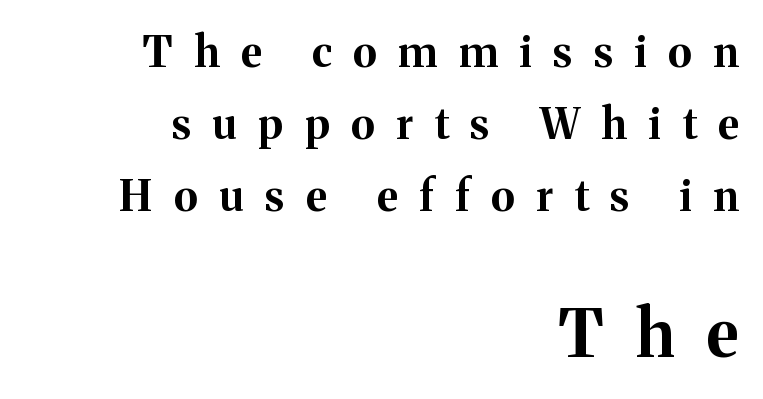
In terms of leading, this rendering sits right in the middle. The composition opens small and finishes big. A dark, heavy texture on the line: the type is bold. Caption: multi-line text, flush right, ragged left. Type style note: has serifs. This sample has the flowing, uneven cadence of proportional lettering.
